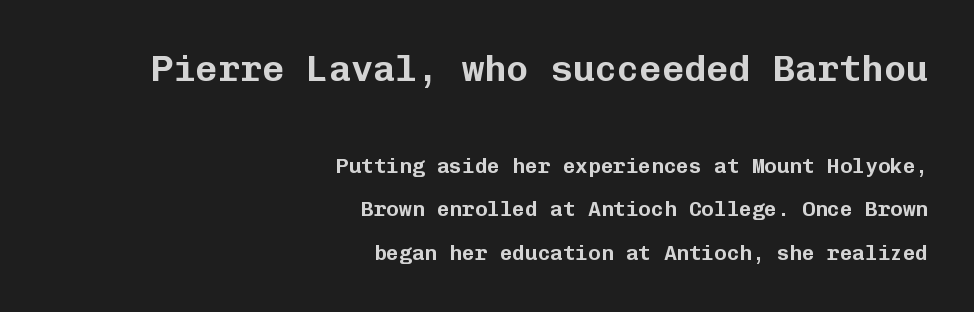
{"serif": "no", "italic": "no", "width": "normal", "stroke_contrast": "low", "x_height": "medium", "monospaced": "yes", "underline": "no", "align": "right", "line_spacing": "loose", "line_spacing_ratio": 2.08, "letter_spacing": "normal", "letter_spacing_em": 0.0, "larger_block": "first", "size_ratio": 1.76, "glyph_px": 37}
